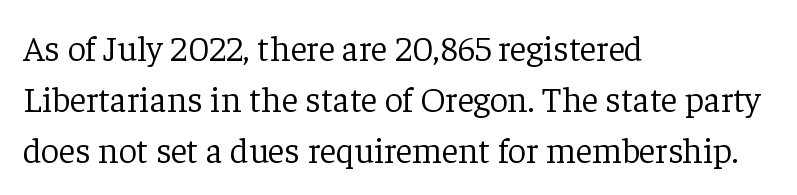
{"serif": "yes", "italic": "no", "bold": "no", "weight": "light", "width": "normal", "stroke_contrast": "low", "x_height": "medium", "monospaced": "no", "underline": "no", "align": "left", "line_spacing": "normal", "line_spacing_ratio": 1.42, "letter_spacing": "normal", "letter_spacing_em": 0.0, "glyph_px": 36}
